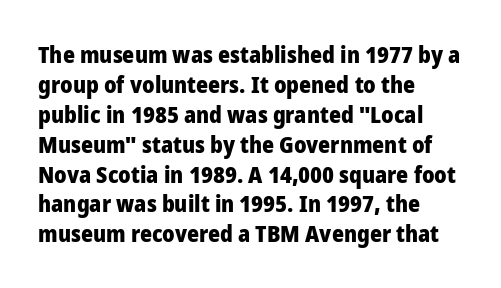
Q: Is the text bold? A: Yes.
Q: Is the text italic (slanted)? A: No, it is upright.
Q: Is the text underlined? A: No.
Q: How is the paragraph aligned? A: Left-aligned.
Q: Is the spacing between letters normal or unusually wide? A: Normal.
Q: Is the spacing between lines tight, normal or loose? A: Normal.
